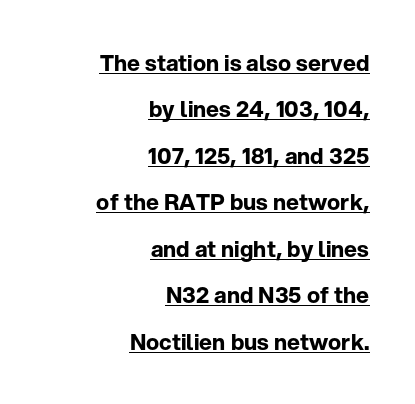
{"italic": "no", "bold": "yes", "underline": "yes", "align": "right", "line_spacing": "loose", "line_spacing_ratio": 2.11, "letter_spacing": "normal", "letter_spacing_em": 0.0, "glyph_px": 22}
